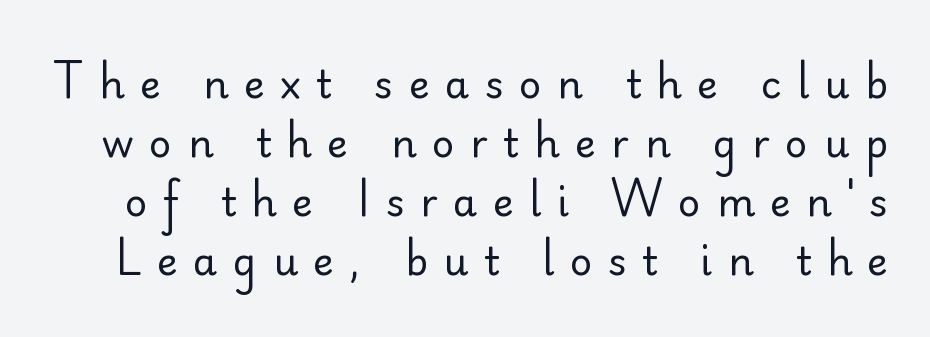
{"serif": "no", "italic": "no", "bold": "no", "weight": "regular", "width": "normal", "stroke_contrast": "low", "x_height": "small", "monospaced": "no", "underline": "no", "line_spacing": "normal", "line_spacing_ratio": 1.51, "letter_spacing": "wide", "letter_spacing_em": 0.4, "glyph_px": 39}
